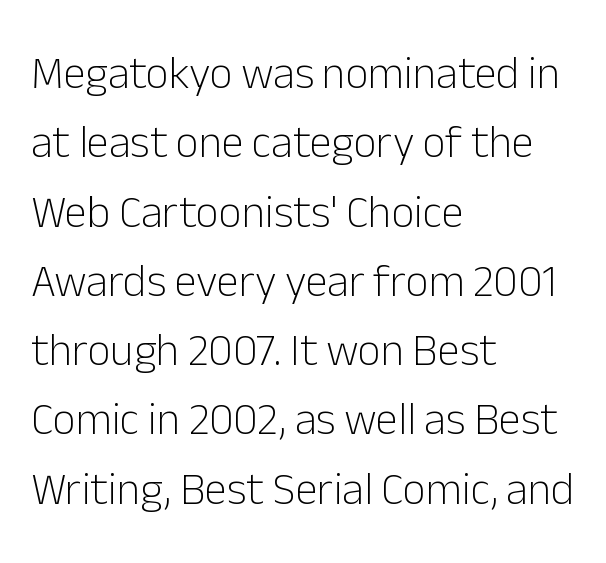
Q: Is the text bold? A: No.
Q: Is the text italic (slanted)? A: No, it is upright.
Q: Is the typeface a serif or a sans-serif typeface? A: Sans-serif.
Q: Is the text underlined? A: No.
Q: How is the paragraph aligned? A: Left-aligned.
Q: Is the spacing between letters normal or unusually wide? A: Normal.
Q: Is the spacing between lines tight, normal or loose? A: Normal.
Q: Width (condensed, normal, or wide)? A: Normal.
Q: Stroke contrast? A: Low.
Q: x-height? A: Medium.
Q: Monospaced? A: No.
